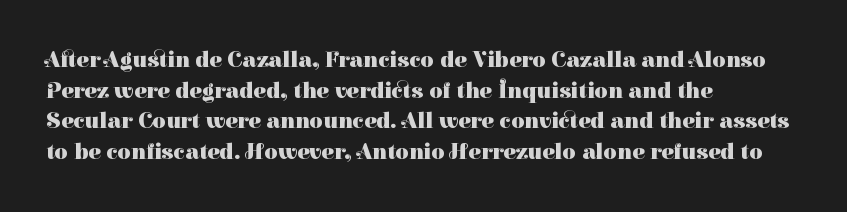
Q: Is the text bold? A: Yes.
Q: Is the text italic (slanted)? A: No, it is upright.
Q: Is the text underlined? A: No.
Q: How is the paragraph aligned? A: Left-aligned.
Q: Is the spacing between letters normal or unusually wide? A: Normal.
Q: Is the spacing between lines tight, normal or loose? A: Normal.
